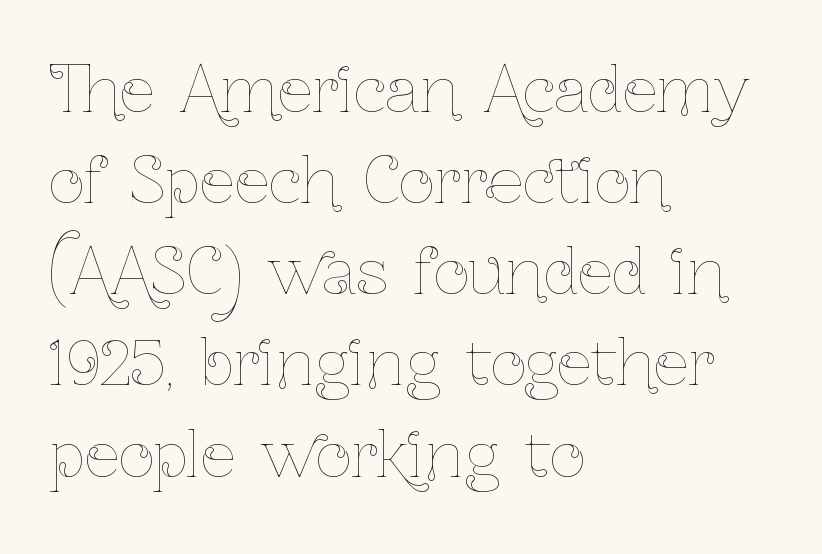
The passage shown is not underscored anywhere. How would I describe the line gaps? Plain and ordinary. Do the characters align in a grid? No, the font is proportional. Here the glyphs are tracked normally, forming tight word shapes.
